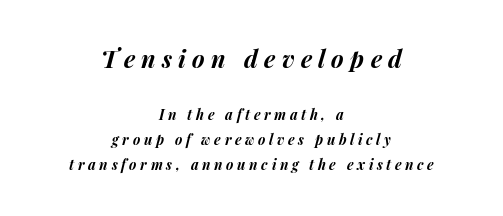
Whoever set this made the first block the dominant, larger element. Notice how thick the strokes are: this is what a full bold looks like. Only glyphs here, with clear space below each row. The horizontal fit of the characters is loose and conspicuously gappy. Looking at the ascenders, they clearly lean.
